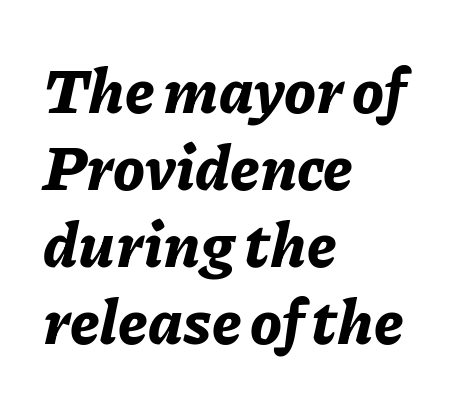
Q: Is the text bold? A: Yes.
Q: Is the text italic (slanted)? A: Yes, it leans right by about 11 degrees.
Q: Is the text underlined? A: No.
Q: How is the paragraph aligned? A: Left-aligned.
Q: Is the spacing between letters normal or unusually wide? A: Normal.
Q: Width (condensed, normal, or wide)? A: Normal.
Q: Stroke contrast? A: Low.
Q: x-height? A: Medium.
Q: Monospaced? A: No.
